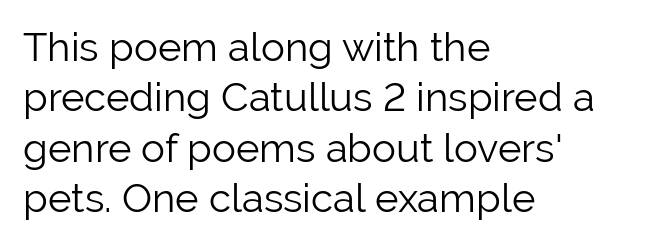
Q: Is the text bold? A: No.
Q: Is the text italic (slanted)? A: No, it is upright.
Q: Is the typeface a serif or a sans-serif typeface? A: Sans-serif.
Q: Is the text underlined? A: No.
Q: How is the paragraph aligned? A: Left-aligned.
Q: Is the spacing between letters normal or unusually wide? A: Normal.
Q: Is the spacing between lines tight, normal or loose? A: Normal.
Q: Width (condensed, normal, or wide)? A: Normal.
Q: Stroke contrast? A: Low.
Q: x-height? A: Medium.
Q: Monospaced? A: No.
